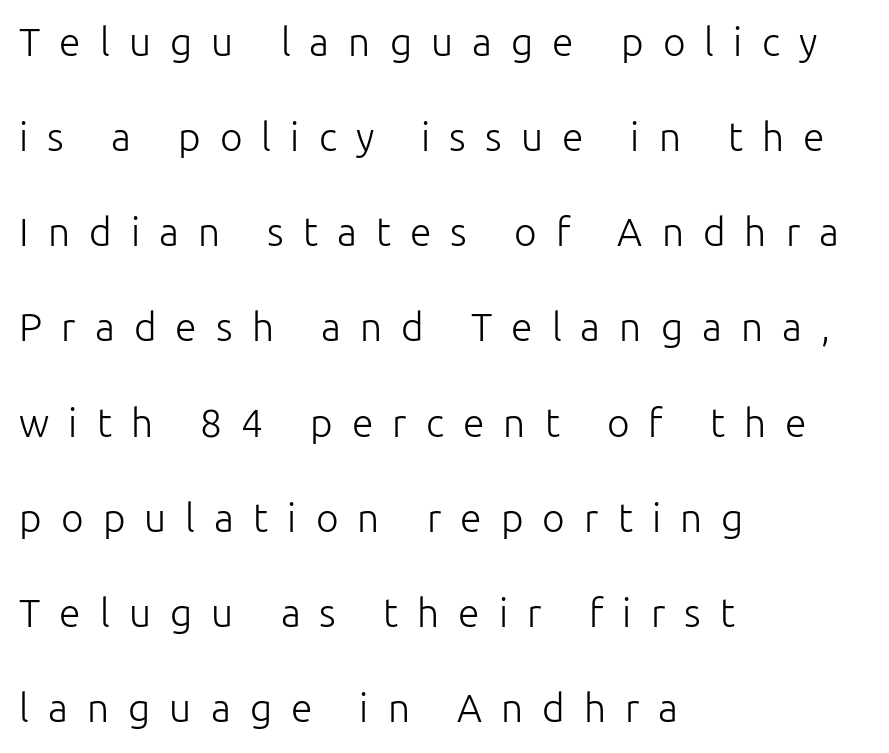
Q: Is the text bold? A: No.
Q: Is the text italic (slanted)? A: No, it is upright.
Q: Is the typeface a serif or a sans-serif typeface? A: Sans-serif.
Q: Is the text underlined? A: No.
Q: How is the paragraph aligned? A: Left-aligned.
Q: Is the spacing between letters normal or unusually wide? A: Unusually wide.
Q: Is the spacing between lines tight, normal or loose? A: Loose.
Q: Width (condensed, normal, or wide)? A: Normal.
Q: Stroke contrast? A: Low.
Q: x-height? A: Medium.
Q: Monospaced? A: No.
